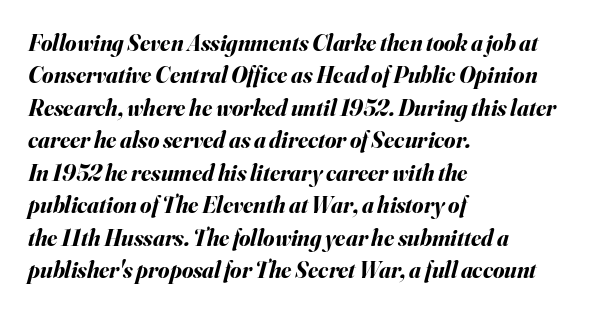
The passage shown is not underscored anywhere. Regular leading. There's an unmistakable incline to the writing here. The passage shown has conventional tracking throughout.
